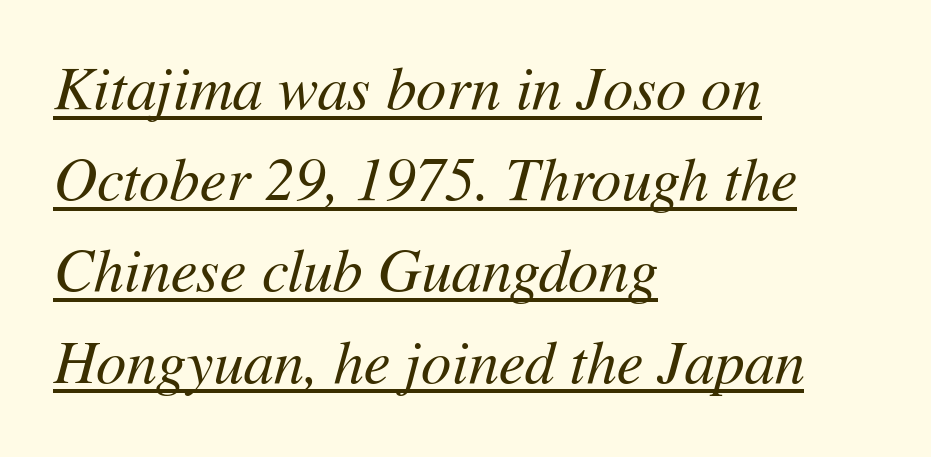
The rows are spaced the way most documents space them. Do the characters align in a grid? No, the font is proportional. This rendering features underlined lettering. You could call the tracking neutral — neither tight nor loose. Summary of weight: not heavy and not bold. Slanted lettering throughout.
